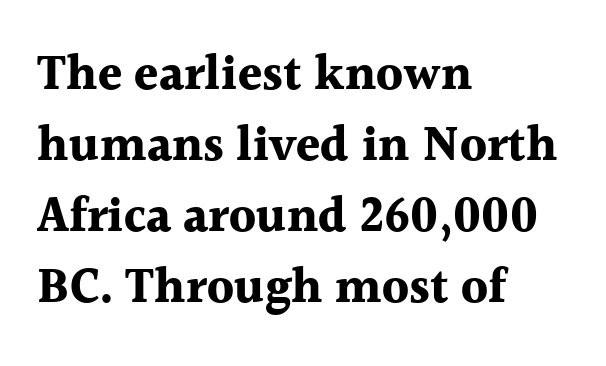
The image shows 49 px bold serif type, upright; set left-aligned, normal line spacing (1.45x), normal letter spacing, not underlined; a medium x-height.
